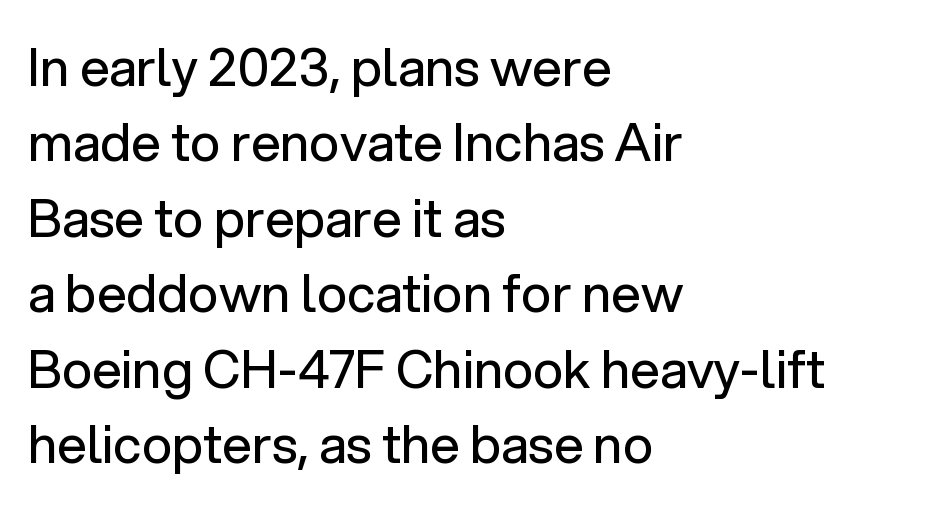
The image shows 52 px regular-weight sans-serif type, upright; set left-aligned, normal line spacing (1.45x), normal letter spacing, not underlined; low stroke contrast and a medium x-height.
